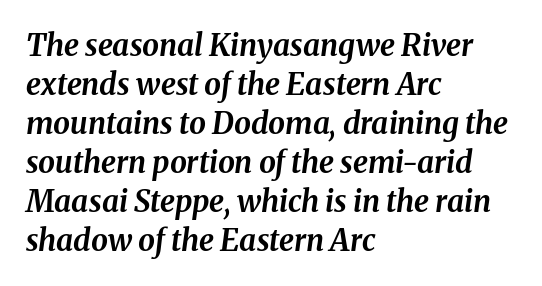
Q: Is the text bold? A: Yes.
Q: Is the text italic (slanted)? A: Yes, it leans right by about 8 degrees.
Q: Is the text underlined? A: No.
Q: How is the paragraph aligned? A: Left-aligned.
Q: Is the spacing between letters normal or unusually wide? A: Normal.
Q: Is the spacing between lines tight, normal or loose? A: Normal.
Q: Width (condensed, normal, or wide)? A: Normal.
Q: Stroke contrast? A: Medium.
Q: x-height? A: Medium.
Q: Monospaced? A: No.
